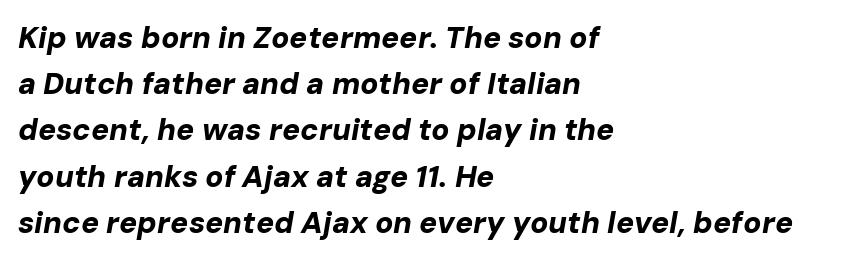
Check the space under the baseline: it is left empty. This sample has the flowing, uneven cadence of proportional lettering. In CSS terms this would be text-align: left. Line spacing here is normal. The tracking reads as untouched default to a designer's eye.
